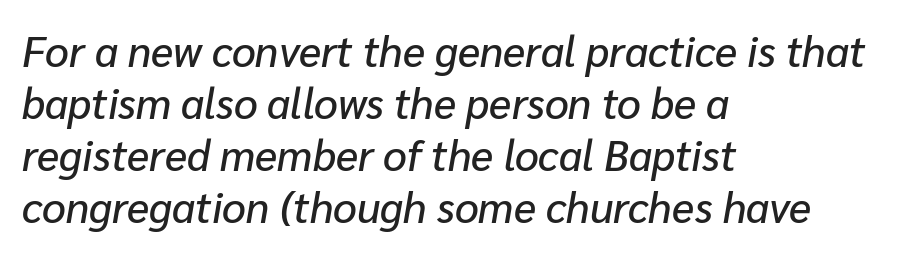
The image shows 42 px text type, italic (leaning right); set left-aligned, line spacing 1.24x, normal letter spacing, not underlined; low stroke contrast and a medium x-height.
